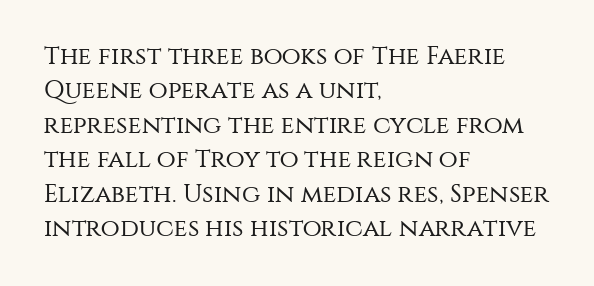
Q: Is the text bold? A: No.
Q: Is the text italic (slanted)? A: No, it is upright.
Q: Is the text underlined? A: No.
Q: How is the paragraph aligned? A: Left-aligned.
Q: Is the spacing between letters normal or unusually wide? A: Normal.
Q: Is the spacing between lines tight, normal or loose? A: Normal.
